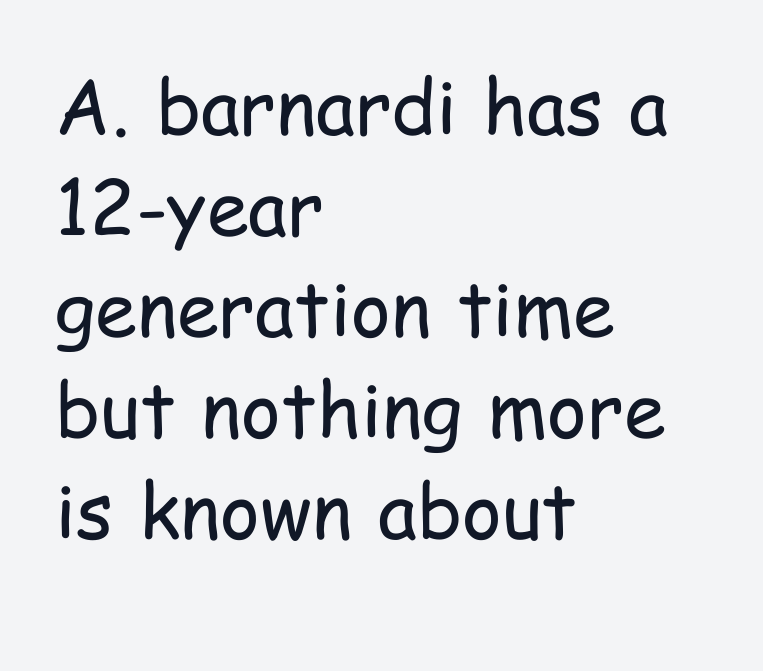
{"serif": "no", "italic": "no", "bold": "no", "weight": "regular", "width": "condensed", "stroke_contrast": "low", "x_height": "medium", "monospaced": "no", "underline": "no", "align": "left", "line_spacing": "normal", "line_spacing_ratio": 1.33, "letter_spacing": "normal", "letter_spacing_em": 0.0, "glyph_px": 76}
